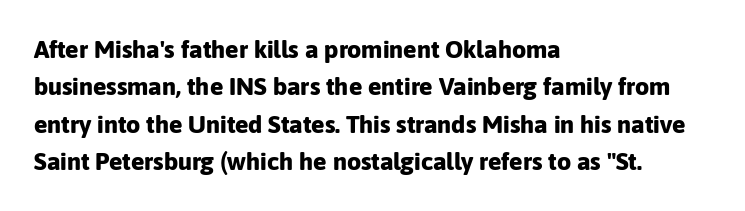
{"italic": "no", "bold": "yes", "underline": "no", "align": "left", "line_spacing": "normal", "line_spacing_ratio": 1.5, "letter_spacing": "normal", "letter_spacing_em": 0.0, "glyph_px": 25}
